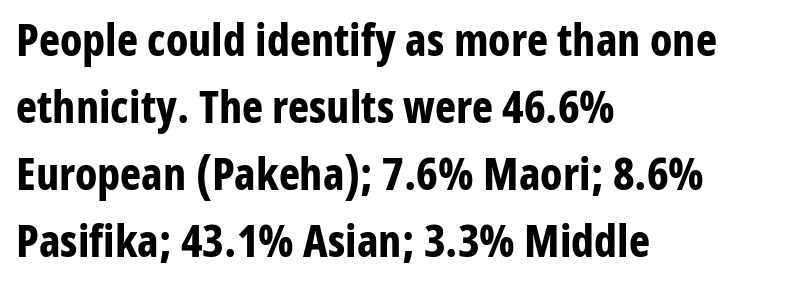
The image shows 45 px bold, condensed sans-serif type, upright; set left-aligned, normal line spacing (1.49x), normal letter spacing, not underlined; low stroke contrast and a medium x-height.
